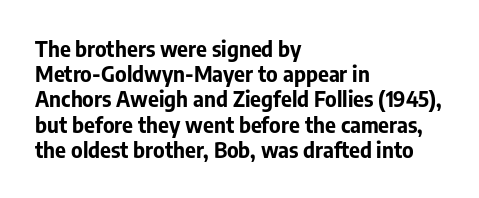
Each line starts at the same left margin while the right side varies. Upright lettering throughout. What stands out about the letter spacing? Nothing — it is the standard amount. Check the space under the baseline: it is left empty. The typesetting leans heavy: a genuine bold.
